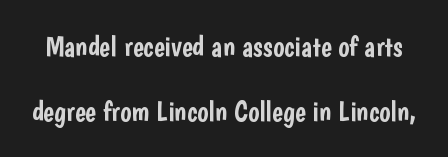
The strip under each line holds only bare page. The lettering holds an erect, upright posture throughout. Caption: standard tracking, unaltered. Nope, no serifs anywhere on these letters.
